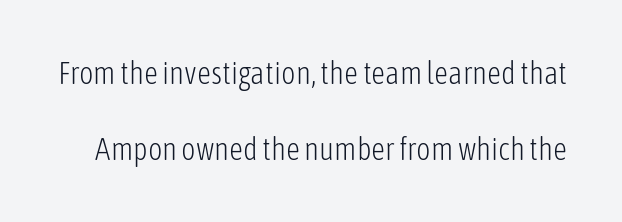
{"serif": "no", "italic": "no", "bold": "no", "weight": "light", "width": "condensed", "stroke_contrast": "low", "x_height": "medium", "monospaced": "no", "underline": "no", "line_spacing": "loose", "line_spacing_ratio": 2.44, "letter_spacing": "normal", "letter_spacing_em": 0.0, "glyph_px": 31}
